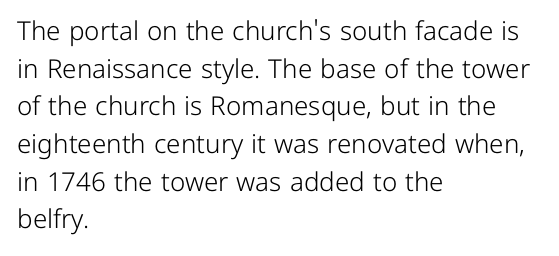
This sample is left-justified, so line endings fall wherever the words run out. Short note: letters normally spaced. These lines were composed using upright roman letters. Nothing heavy about these letters — not bold at all. The glyphs are unaccompanied by any horizontal stroke below them. Quick note: interline space is typical.
